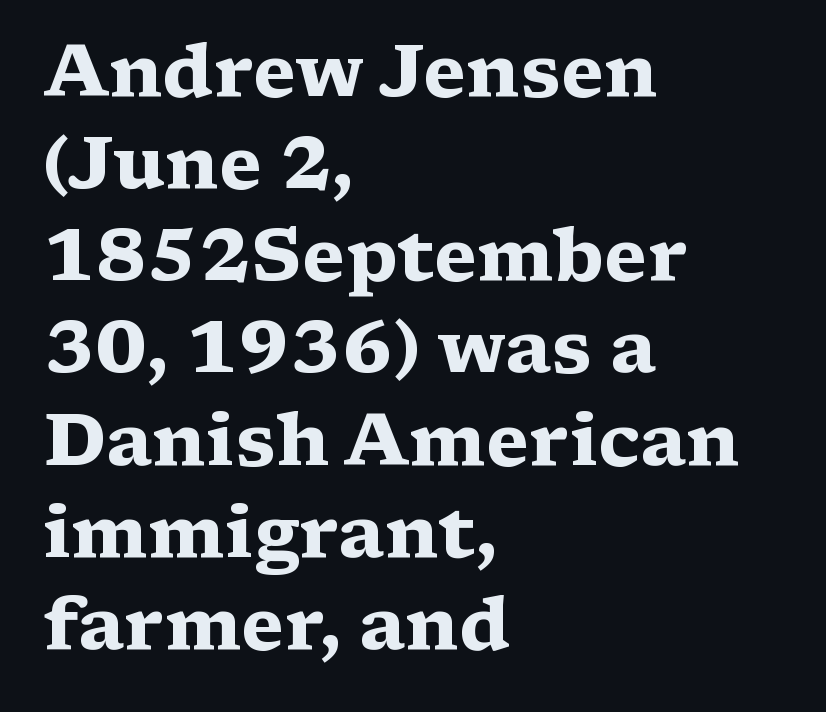
{"serif": "yes", "italic": "no", "bold": "yes", "weight": "heavy", "width": "wide", "stroke_contrast": "medium", "x_height": "medium", "monospaced": "no", "underline": "no", "align": "left", "line_spacing": "normal", "line_spacing_ratio": 1.28, "letter_spacing": "normal", "letter_spacing_em": 0.0, "glyph_px": 72}
